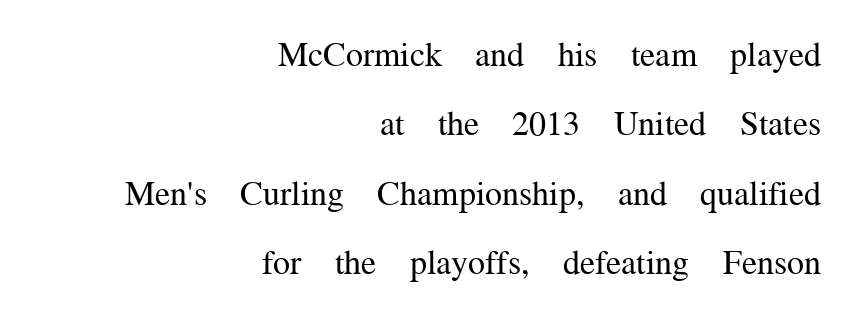
The image shows 34 px regular-weight serif type, upright; set right-aligned, loose line spacing (2.04x), normal letter spacing, not underlined; medium stroke contrast and a medium x-height.
